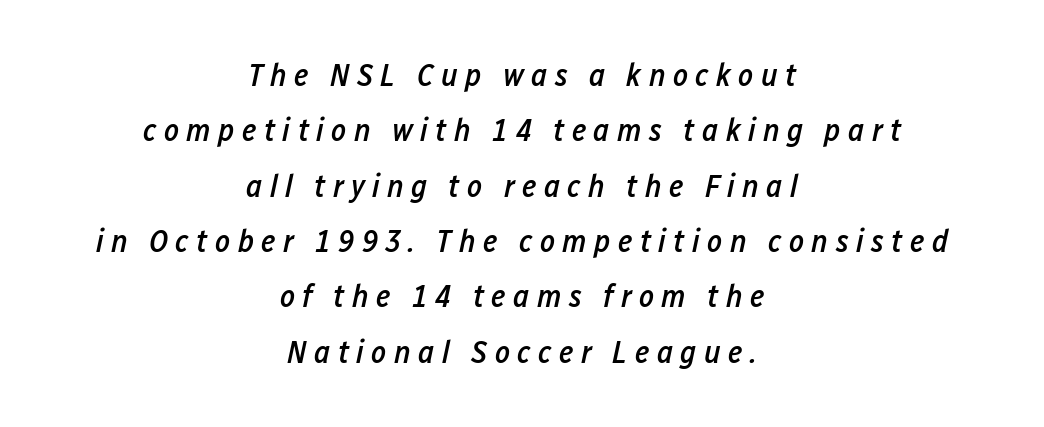
Q: Is the text bold? A: Semi-bold.
Q: Is the text italic (slanted)? A: Yes, it leans right by about 12 degrees.
Q: Is the text underlined? A: No.
Q: How is the paragraph aligned? A: Centered.
Q: Is the spacing between letters normal or unusually wide? A: Unusually wide.
Q: Width (condensed, normal, or wide)? A: Condensed.
Q: Stroke contrast? A: Low.
Q: x-height? A: Medium.
Q: Monospaced? A: No.
